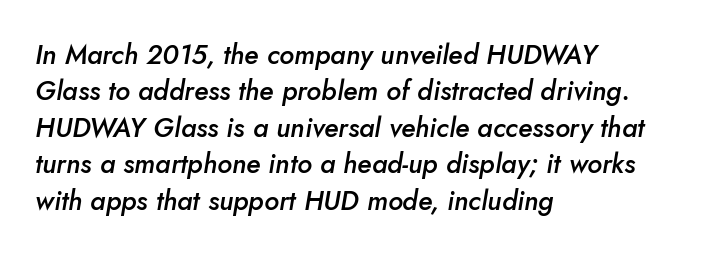
The image shows 27 px text type, italic (leaning right); set left-aligned, normal line spacing (1.35x), normal letter spacing, not underlined.
